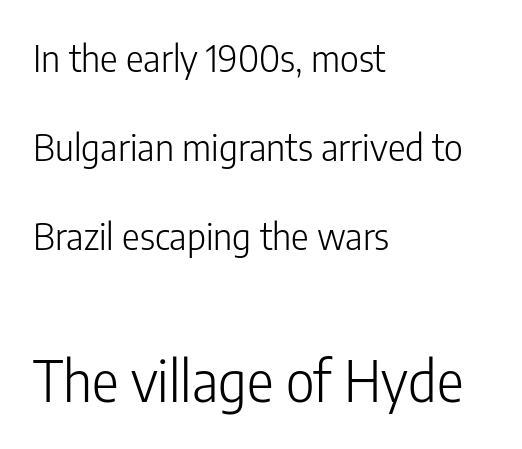
Visually, the bottom section dominates because its glyphs are scaled up. Heaviness? Minimal to ordinary, like unemphasized prose. If you drew a ruler down the left edge, every line would touch it. Posture: straight, roman, zero tilt. This sample has the flowing, uneven cadence of proportional lettering.
